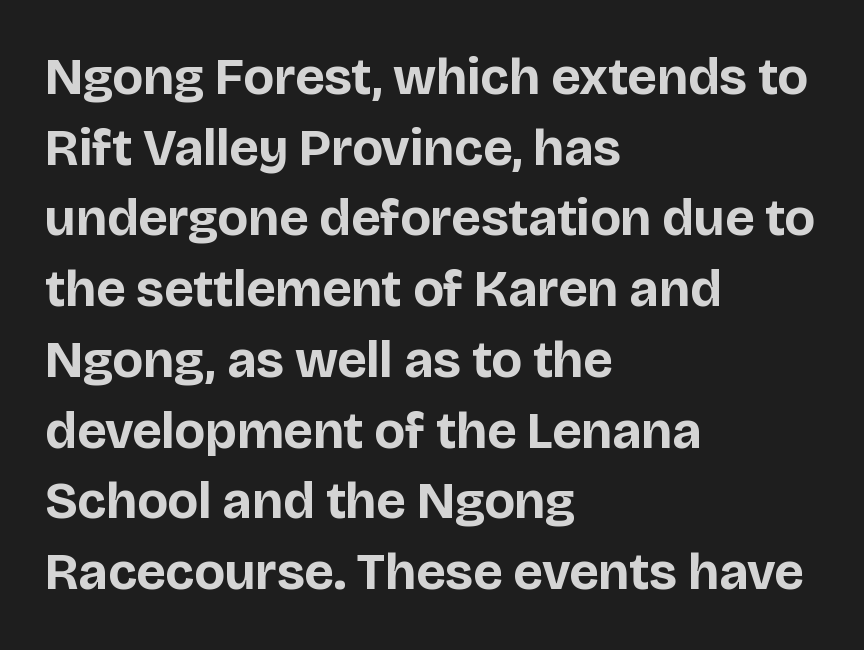
Q: Is the text bold? A: Yes.
Q: Is the text italic (slanted)? A: No, it is upright.
Q: Is the typeface a serif or a sans-serif typeface? A: Sans-serif.
Q: Is the text underlined? A: No.
Q: How is the paragraph aligned? A: Left-aligned.
Q: Is the spacing between letters normal or unusually wide? A: Normal.
Q: Is the spacing between lines tight, normal or loose? A: Normal.
Q: Width (condensed, normal, or wide)? A: Normal.
Q: Stroke contrast? A: Low.
Q: x-height? A: Large.
Q: Monospaced? A: No.
